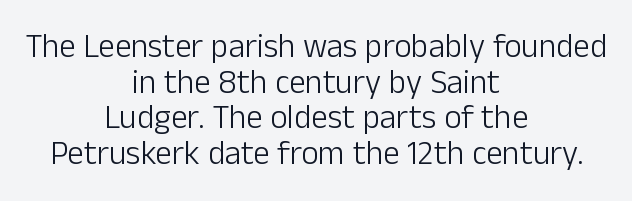
Caption: face not bold, strokes unweighted. The characters display no serif detailing; their extremities are plain. The type is set solid horizontally, with unmodified tracking. The zone under the glyphs is completely vacant.
